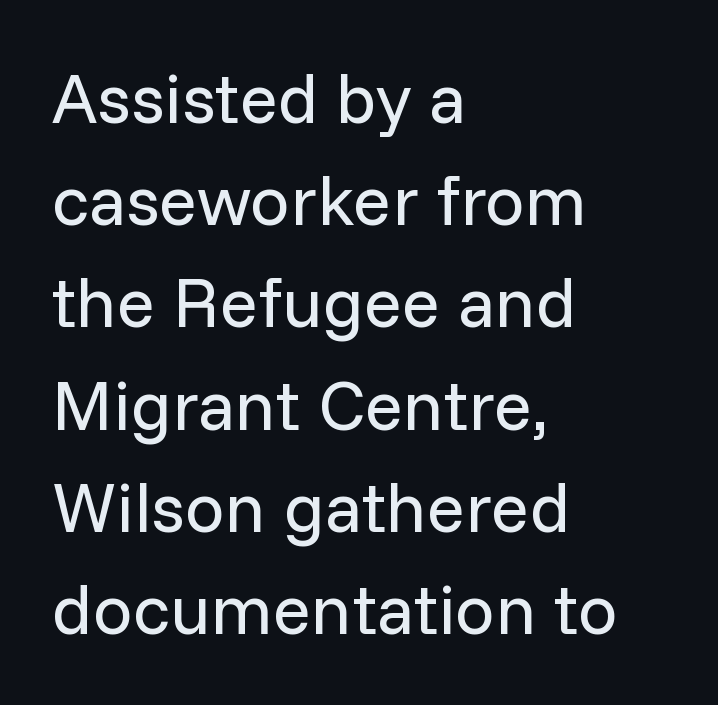
{"serif": "no", "italic": "no", "bold": "no", "weight": "regular", "width": "normal", "stroke_contrast": "low", "x_height": "medium", "monospaced": "no", "underline": "no", "align": "left", "line_spacing": "normal", "line_spacing_ratio": 1.44, "letter_spacing": "normal", "letter_spacing_em": 0.0, "glyph_px": 71}
